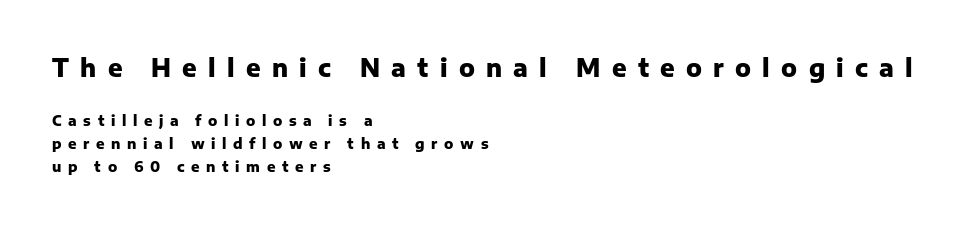
The paragraph has a hard left edge and a soft right edge. Has an underline been added? It has not. Posture: upright roman. The type is letterspaced generously, with wide tracking. This sample keeps an unexceptional amount of space between lines. Plenty of ink on the page — the face is bold.
